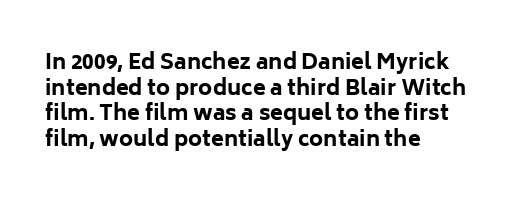
The image shows 21 px bold type, upright; set left-aligned, line spacing 1.22x, normal letter spacing, not underlined.
